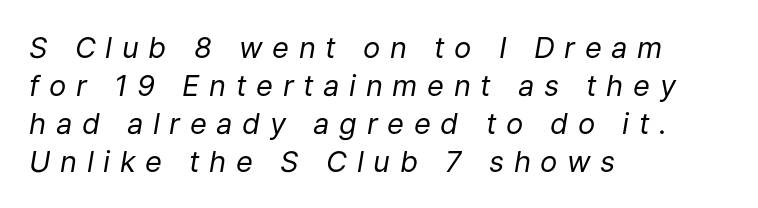
Q: Is the text bold? A: No.
Q: Is the text italic (slanted)? A: Yes, it leans right by about 9 degrees.
Q: Is the text underlined? A: No.
Q: How is the paragraph aligned? A: Left-aligned.
Q: Is the spacing between letters normal or unusually wide? A: Unusually wide.
Q: Is the spacing between lines tight, normal or loose? A: Normal.
Q: Width (condensed, normal, or wide)? A: Normal.
Q: Stroke contrast? A: Low.
Q: x-height? A: Medium.
Q: Monospaced? A: No.
